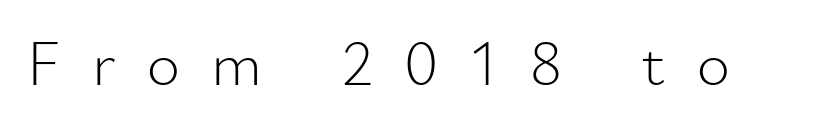
Are there feet on the stems? There aren't — it's a sans. Character widths vary here, with narrow letters taking less room than wide ones. Style check: upright. The type is letterspaced generously, with wide tracking. The typeface has the unassuming heft of standard copy or less.
